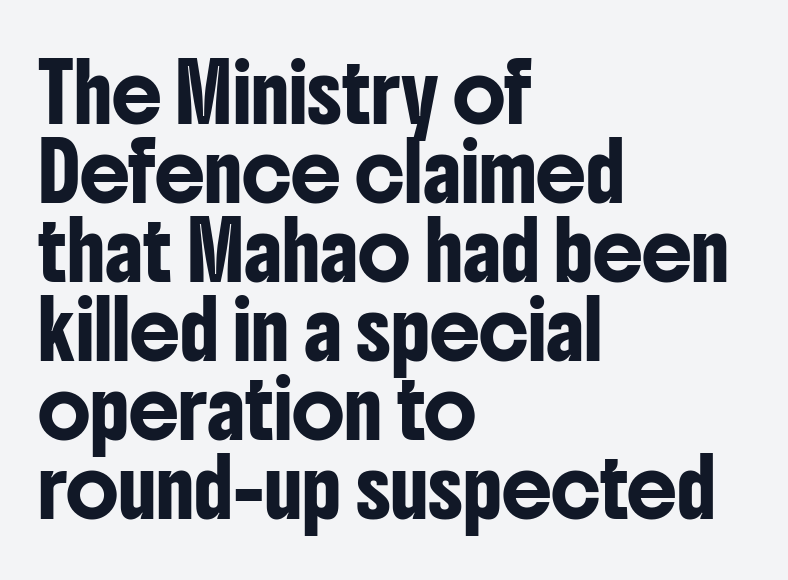
The image shows 56 px condensed sans-serif type, upright; set left-aligned, normal line spacing (1.41x), normal letter spacing, not underlined; low stroke contrast and a medium x-height.
